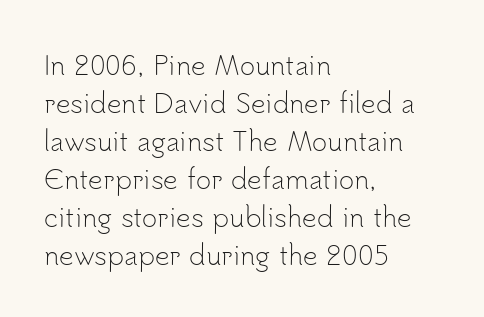
{"italic": "no", "bold": "no", "underline": "no", "align": "left", "line_spacing": "normal", "line_spacing_ratio": 1.46, "letter_spacing": "normal", "letter_spacing_em": 0.0, "glyph_px": 26}
